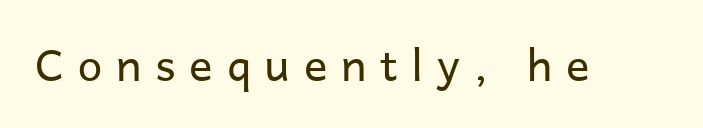
The letters advance in unequal steps, a hallmark of proportional type. Stroke mass is kept to a normal reading level or below. These lines were composed using upright roman letters. A clean baseline with only descenders dipping below it. Display-style spreading of the glyphs; the letterfit is very open. Letterform terminals end flat and unadorned throughout the passage.
